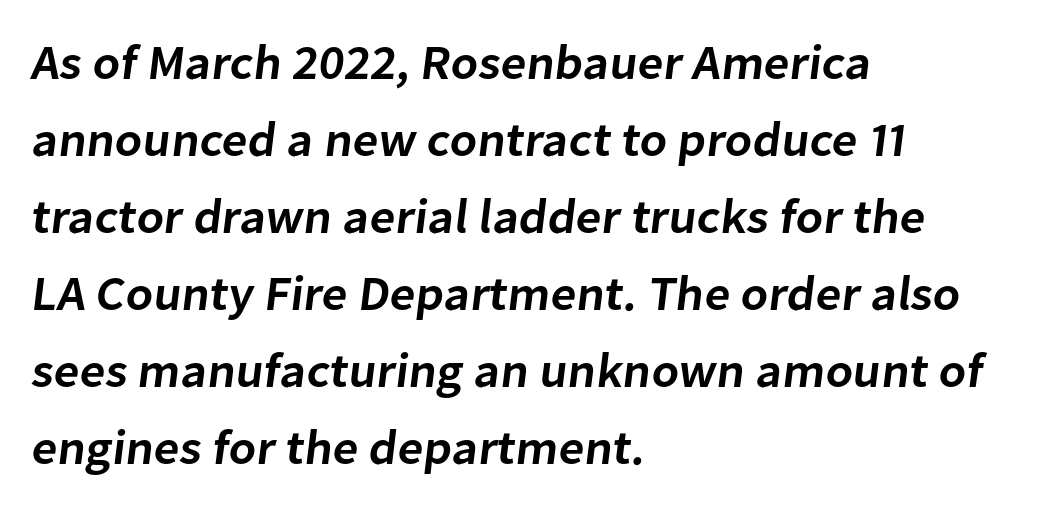
Do the characters align in a grid? No, the font is proportional. The area under the type is left untouched. Each new line begins a customary step beneath the previous one. These lines stack with their left ends in a neat column.
